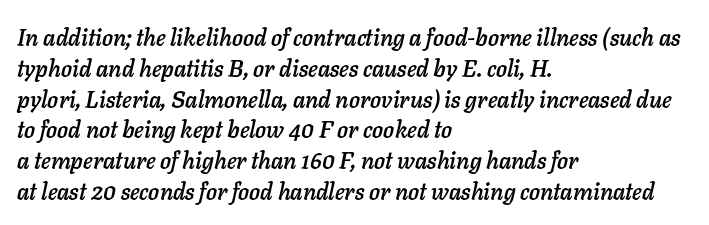
There is no visible air inserted between adjacent glyphs. One-word summary of the alignment: left. Vertical spacing — default. Notice how the stems are inclined rather than vertical — that's the hallmark of italics. Anything drawn beneath the words? Only blank space.
